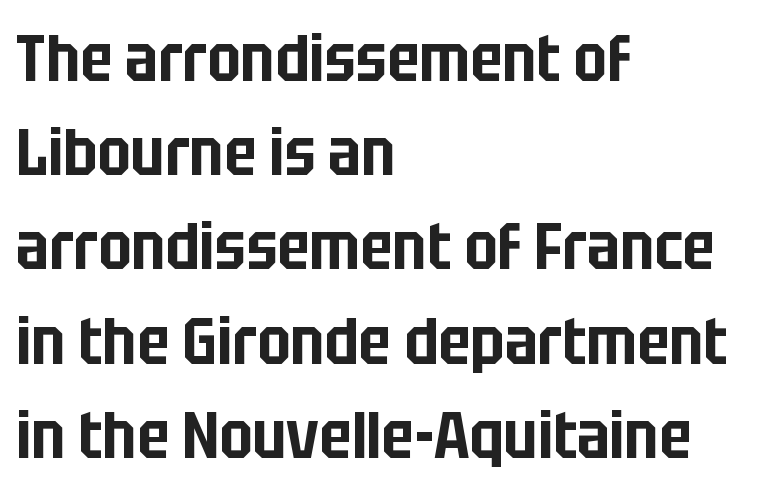
The image shows 65 px condensed sans-serif type, upright; set left-aligned, normal line spacing (1.45x), normal letter spacing, not underlined; low stroke contrast and a large x-height.
